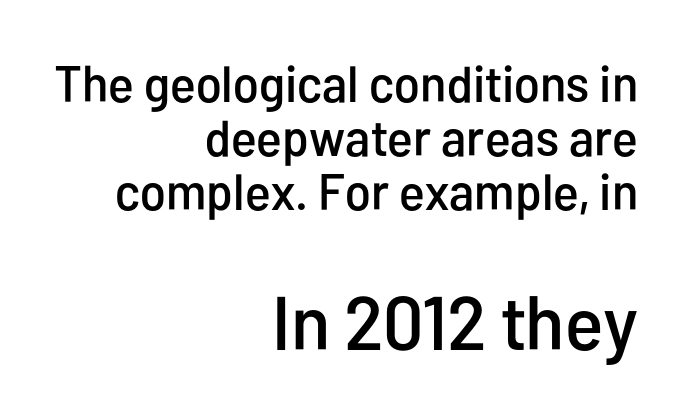
Q: Is the text italic (slanted)? A: No, it is upright.
Q: Is the typeface a serif or a sans-serif typeface? A: Sans-serif.
Q: Is the text underlined? A: No.
Q: How is the paragraph aligned? A: Right-aligned.
Q: Is the spacing between letters normal or unusually wide? A: Normal.
Q: Is the spacing between lines tight, normal or loose? A: Tight.
Q: Which block of text is set in a larger size, the first (top) or the second (bottom)? A: The second (bottom) one.
Q: Width (condensed, normal, or wide)? A: Condensed.
Q: Stroke contrast? A: Low.
Q: x-height? A: Medium.
Q: Monospaced? A: No.
